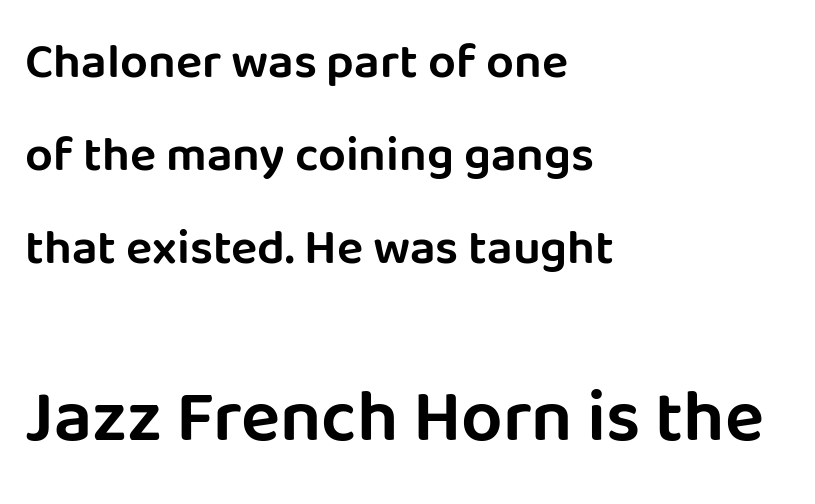
{"serif": "no", "italic": "no", "width": "normal", "stroke_contrast": "low", "x_height": "large", "monospaced": "no", "underline": "no", "align": "left", "line_spacing": "loose", "line_spacing_ratio": 1.9, "letter_spacing": "normal", "letter_spacing_em": 0.0, "larger_block": "second", "size_ratio": 1.49, "glyph_px": 73}
